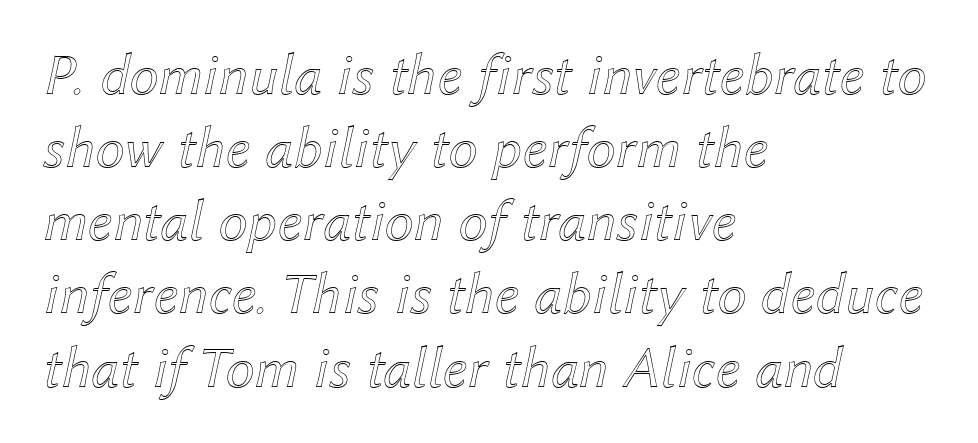
{"italic": "yes", "lean": "right", "slant_degrees": 12, "width": "normal", "x_height": "medium", "monospaced": "no", "underline": "no", "align": "left", "line_spacing_ratio": 1.24, "letter_spacing": "normal", "letter_spacing_em": 0.0, "glyph_px": 59}
